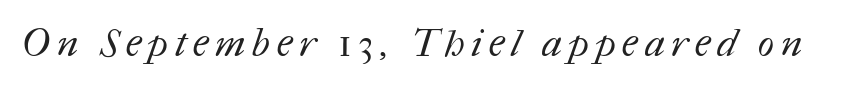
Each letter keeps its own natural width here, so spacing adapts to shape. Counters stay open thanks to moderate or lighter strokes. Plain, unruled lines of type.
